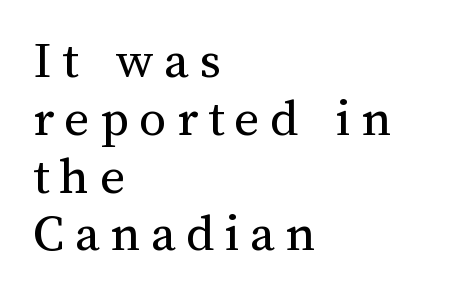
The image shows 54 px regular-weight type, upright; set left-aligned, tight line spacing (1.07x), not underlined; medium stroke contrast and a medium x-height.
